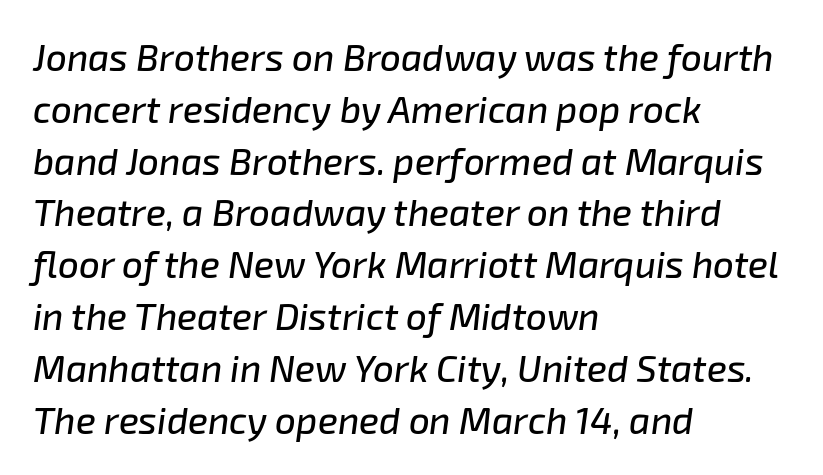
{"italic": "yes", "lean": "right", "slant_degrees": 8, "width": "normal", "stroke_contrast": "low", "x_height": "medium", "monospaced": "no", "underline": "no", "align": "left", "line_spacing": "normal", "line_spacing_ratio": 1.4, "letter_spacing": "normal", "letter_spacing_em": 0.0, "glyph_px": 37}
